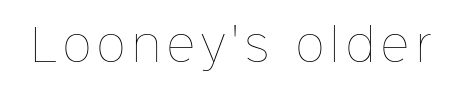
Stem width sits at or under what a default text font uses. This sample has the flowing, uneven cadence of proportional lettering. Designer's note — italics off, roman on. Lines of text with bare space underneath.
